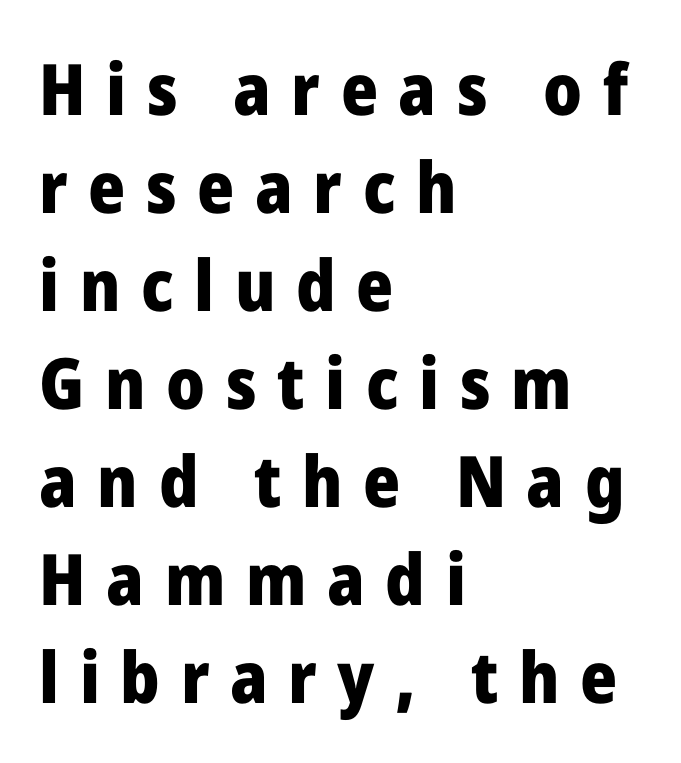
{"serif": "no", "italic": "no", "bold": "yes", "weight": "heavy", "width": "normal", "stroke_contrast": "low", "x_height": "medium", "monospaced": "no", "underline": "no", "align": "left", "line_spacing": "normal", "line_spacing_ratio": 1.38, "letter_spacing": "wide", "letter_spacing_em": 0.29, "glyph_px": 71}
